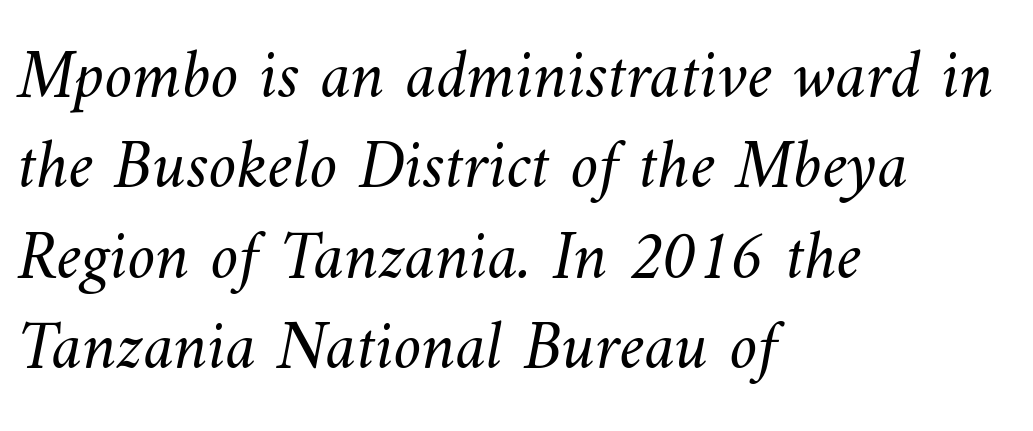
{"bold": "no", "weight": "light", "width": "normal", "stroke_contrast": "medium", "x_height": "small", "monospaced": "no", "underline": "no", "align": "left", "line_spacing": "normal", "line_spacing_ratio": 1.29, "letter_spacing": "normal", "letter_spacing_em": 0.0, "glyph_px": 70}
